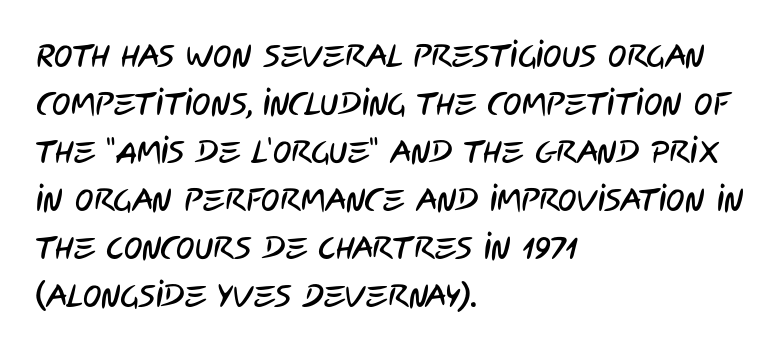
The image shows 31 px condensed sans-serif type; set left-aligned, normal line spacing (1.55x), normal letter spacing, not underlined; low stroke contrast and a large x-height.
